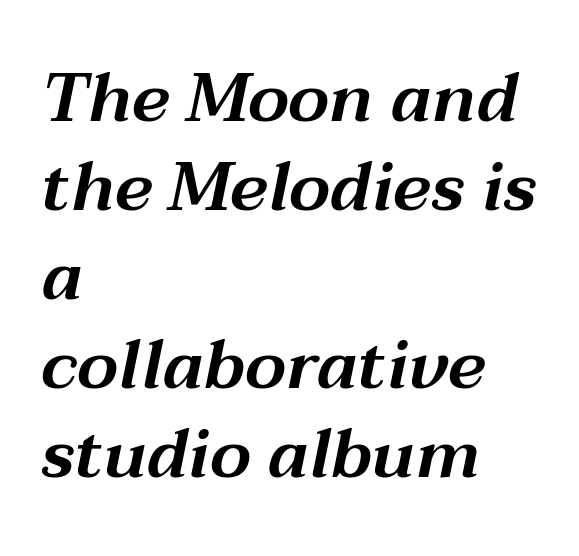
Q: Is the text italic (slanted)? A: Yes, it leans right by about 12 degrees.
Q: Is the text underlined? A: No.
Q: How is the paragraph aligned? A: Left-aligned.
Q: Is the spacing between letters normal or unusually wide? A: Normal.
Q: Is the spacing between lines tight, normal or loose? A: Normal.
Q: Width (condensed, normal, or wide)? A: Wide.
Q: Stroke contrast? A: Medium.
Q: x-height? A: Medium.
Q: Monospaced? A: No.
